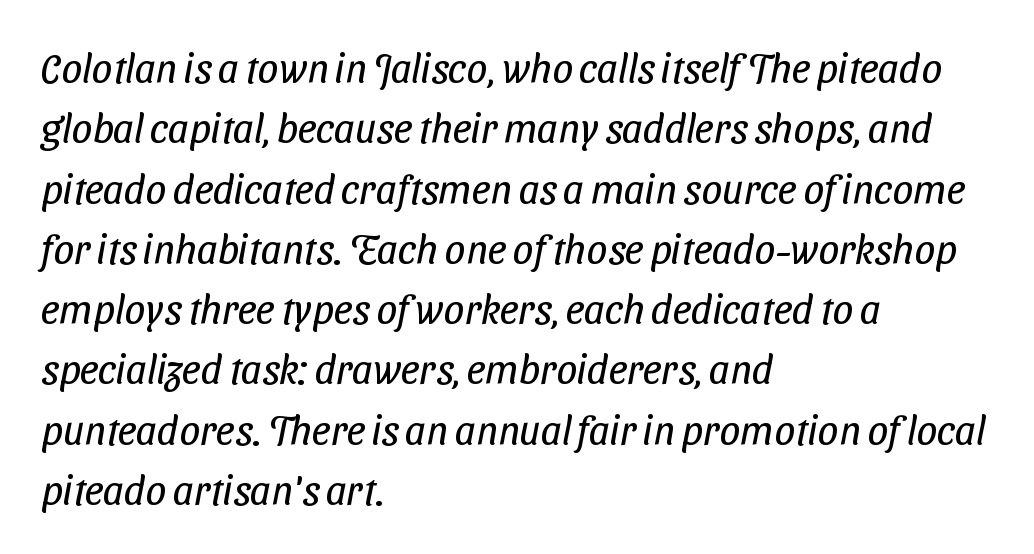
Q: Is the text bold? A: No.
Q: Is the typeface a serif or a sans-serif typeface? A: Sans-serif.
Q: Is the text underlined? A: No.
Q: How is the paragraph aligned? A: Left-aligned.
Q: Is the spacing between letters normal or unusually wide? A: Normal.
Q: Is the spacing between lines tight, normal or loose? A: Normal.
Q: Width (condensed, normal, or wide)? A: Condensed.
Q: Stroke contrast? A: Low.
Q: x-height? A: Medium.
Q: Monospaced? A: No.
